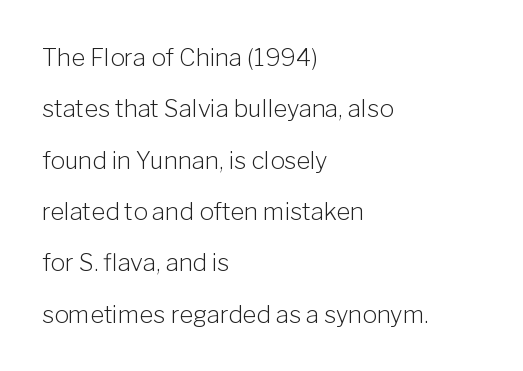
Q: Is the text bold? A: No.
Q: Is the text italic (slanted)? A: No, it is upright.
Q: Is the text underlined? A: No.
Q: How is the paragraph aligned? A: Left-aligned.
Q: Is the spacing between letters normal or unusually wide? A: Normal.
Q: Is the spacing between lines tight, normal or loose? A: Loose.
